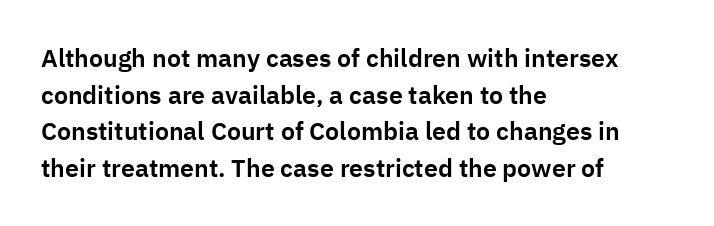
The letters stand straight up with perfectly vertical stems. The tracking reads as untouched default to a designer's eye. Vertical spacing — default. All the whitespace from short lines collects on the right. Bare-footed words on every line.
